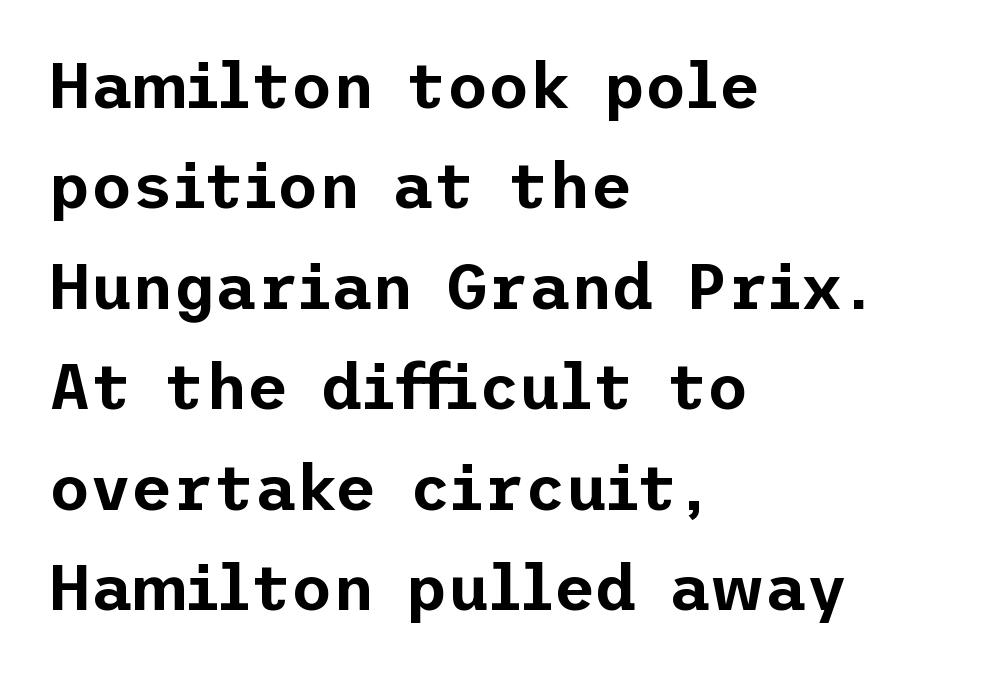
Q: Is the text italic (slanted)? A: No, it is upright.
Q: Is the typeface a serif or a sans-serif typeface? A: Sans-serif.
Q: Is the text underlined? A: No.
Q: How is the paragraph aligned? A: Left-aligned.
Q: Is the spacing between letters normal or unusually wide? A: Normal.
Q: Is the spacing between lines tight, normal or loose? A: Normal.
Q: Width (condensed, normal, or wide)? A: Normal.
Q: Stroke contrast? A: Low.
Q: x-height? A: Medium.
